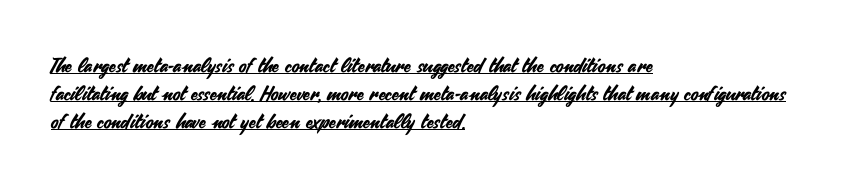
The image shows 20 px text type; set left-aligned, normal line spacing (1.41x), normal letter spacing, underlined.
